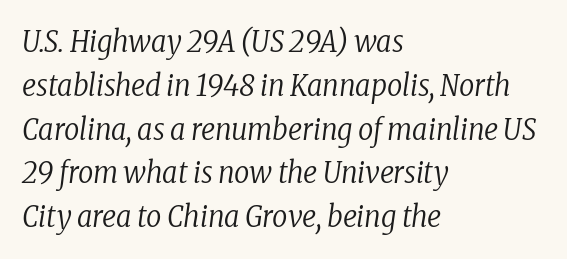
Posture: slanted. This reads as an unemphasized weight, regular at the heaviest. Typeset ragged right — the left edge is the straight one. Letter spacing: default. Reading down the column, the eye jumps a familiar distance to each next line.
